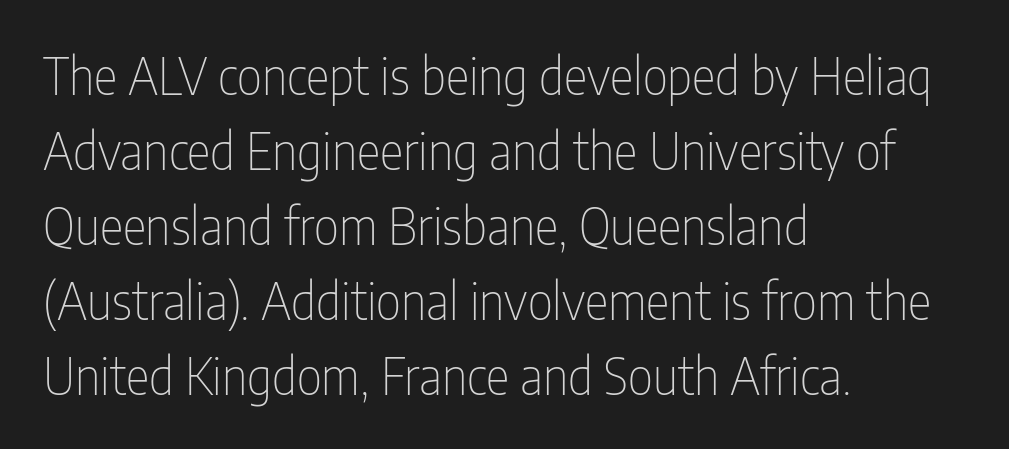
Q: Is the text bold? A: No.
Q: Is the text italic (slanted)? A: No, it is upright.
Q: Is the typeface a serif or a sans-serif typeface? A: Sans-serif.
Q: Is the text underlined? A: No.
Q: How is the paragraph aligned? A: Left-aligned.
Q: Is the spacing between letters normal or unusually wide? A: Normal.
Q: Is the spacing between lines tight, normal or loose? A: Normal.
Q: Width (condensed, normal, or wide)? A: Condensed.
Q: Stroke contrast? A: Low.
Q: x-height? A: Medium.
Q: Monospaced? A: No.
